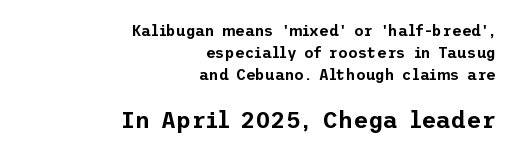
{"italic": "no", "underline": "no", "align": "right", "line_spacing": "normal", "line_spacing_ratio": 1.46, "letter_spacing": "normal", "letter_spacing_em": 0.0, "larger_block": "second", "size_ratio": 1.53, "glyph_px": 23}
